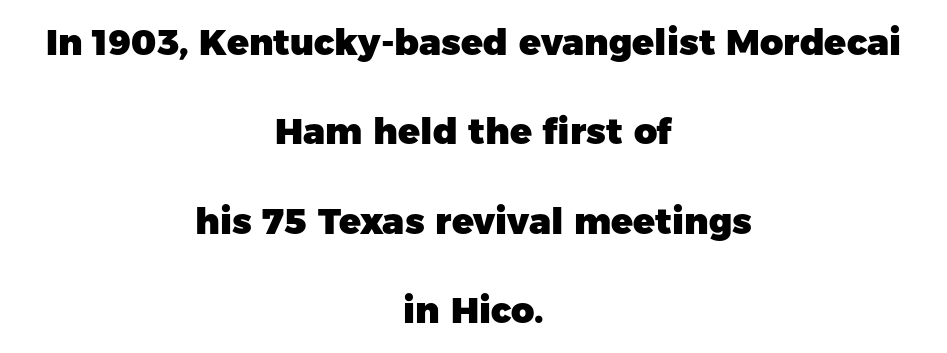
The face used here has the dense, thick strokes of a bold. Descenders are the only things crossing below the line. Type style note: lacks serifs. The compositor balanced each line on the midline. Each new line begins a long way beneath the previous one.
